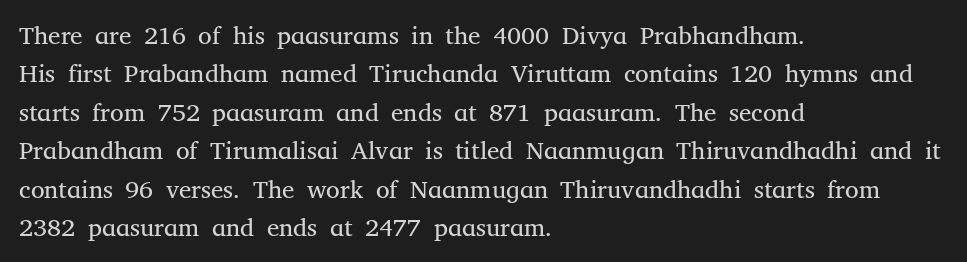
Q: Is the text bold? A: No.
Q: Is the text italic (slanted)? A: No, it is upright.
Q: Is the text underlined? A: No.
Q: How is the paragraph aligned? A: Left-aligned.
Q: Is the spacing between letters normal or unusually wide? A: Normal.
Q: Is the spacing between lines tight, normal or loose? A: Normal.
